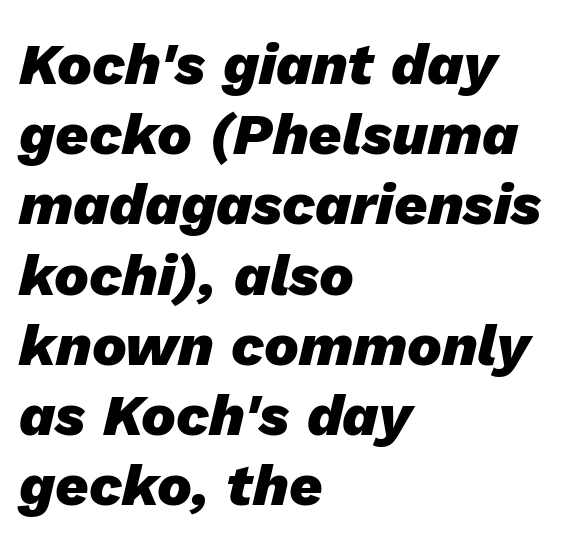
How heavy is the stroke? Heavy — this is a bold. The foot of each line stays bare and open. This sample uses plain, unmodified letter spacing. One-word summary of the alignment: left.
